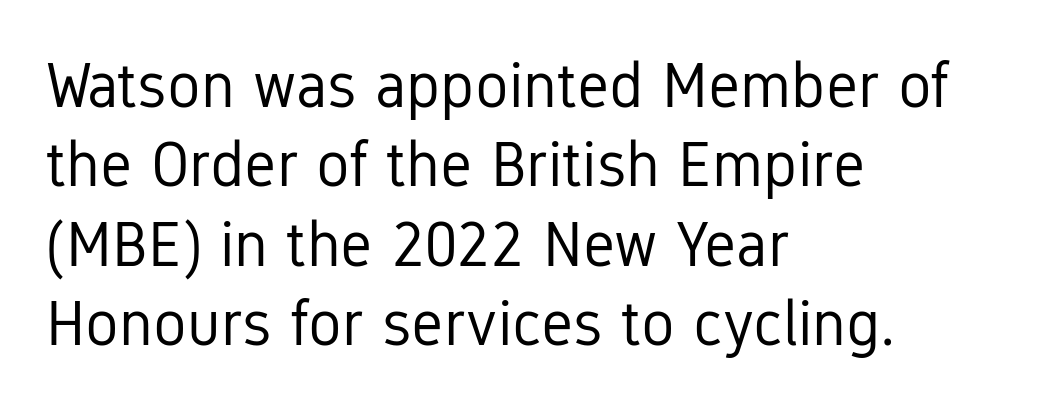
Each row of text sits above clean, open space. Line spacing here is normal. Is this a fixed-width face? No — the glyphs have proportional, varying widths. Where is the straight margin? On the left. No italicization has been applied; the sample stays upright. The characters display no serif detailing; their extremities are plain.
